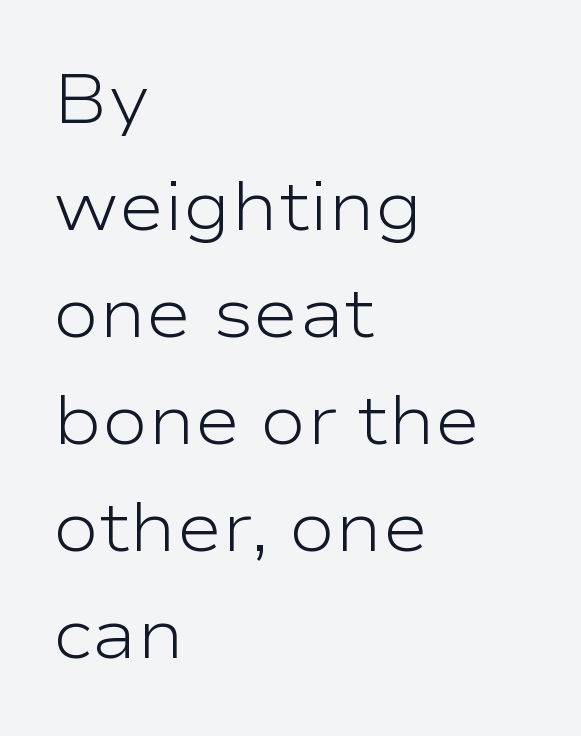
{"serif": "no", "italic": "no", "bold": "no", "weight": "light", "width": "wide", "stroke_contrast": "low", "x_height": "medium", "monospaced": "no", "underline": "no", "align": "left", "line_spacing": "normal", "line_spacing_ratio": 1.55, "letter_spacing": "normal", "letter_spacing_em": 0.0, "glyph_px": 69}
